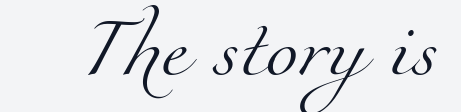
Q: Is the text bold? A: No.
Q: Is the typeface a serif or a sans-serif typeface? A: Serif.
Q: Is the text underlined? A: No.
Q: Is the spacing between letters normal or unusually wide? A: Normal.
Q: Width (condensed, normal, or wide)? A: Normal.
Q: Stroke contrast? A: Medium.
Q: x-height? A: Small.
Q: Monospaced? A: No.
